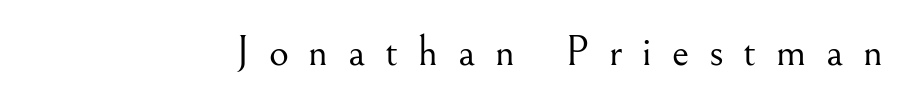
Q: Is the text bold? A: No.
Q: Is the text italic (slanted)? A: No, it is upright.
Q: Is the typeface a serif or a sans-serif typeface? A: Serif.
Q: Is the text underlined? A: No.
Q: Is the spacing between letters normal or unusually wide? A: Unusually wide.
Q: Width (condensed, normal, or wide)? A: Normal.
Q: Stroke contrast? A: Medium.
Q: x-height? A: Small.
Q: Monospaced? A: No.
